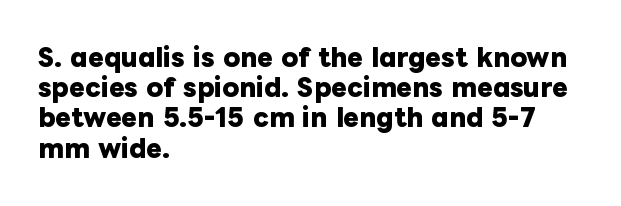
The image shows 24 px bold type, upright; set left-aligned, normal line spacing (1.26x), normal letter spacing, not underlined.
